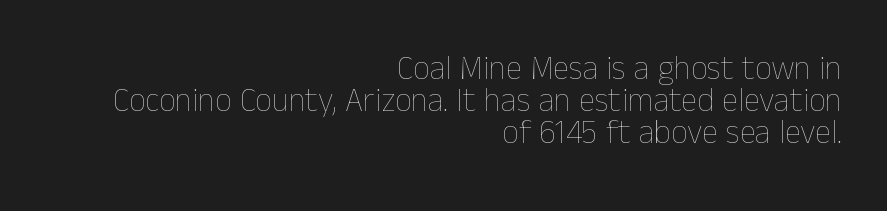
{"italic": "no", "bold": "no", "weight": "thin", "width": "normal", "stroke_contrast": "low", "x_height": "medium", "monospaced": "no", "underline": "no", "align": "right", "line_spacing": "tight", "line_spacing_ratio": 0.97, "letter_spacing": "normal", "letter_spacing_em": 0.0, "glyph_px": 33}
